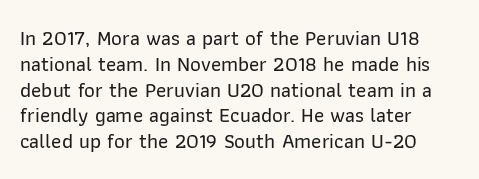
The image shows 21 px text type, upright; set left-aligned, line spacing 1.23x, normal letter spacing, not underlined.
